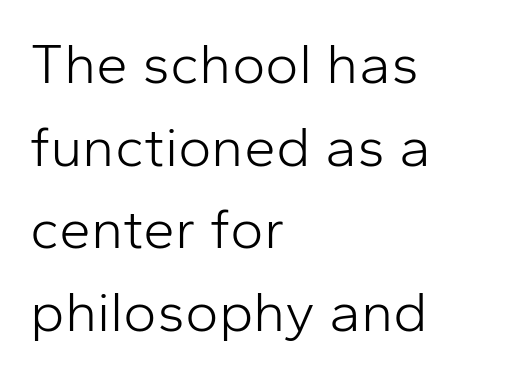
The image shows 57 px light sans-serif type, upright; set left-aligned, normal line spacing (1.45x), normal letter spacing, not underlined; low stroke contrast and a medium x-height.
